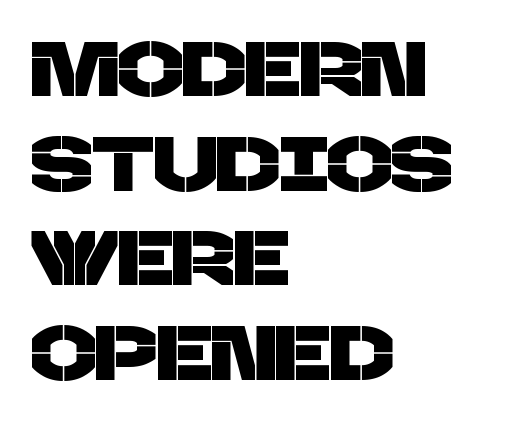
{"serif": "no", "width": "normal", "stroke_contrast": "low", "x_height": "large", "monospaced": "no", "underline": "no", "align": "left", "line_spacing_ratio": 1.23, "letter_spacing": "normal", "letter_spacing_em": 0.0, "glyph_px": 77}
